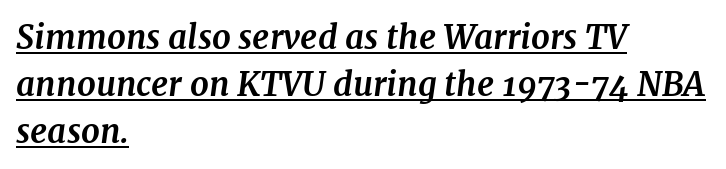
The image shows 33 px bold serif type, italic (leaning right); set left-aligned, normal line spacing (1.42x), normal letter spacing, underlined; medium stroke contrast and a medium x-height.
